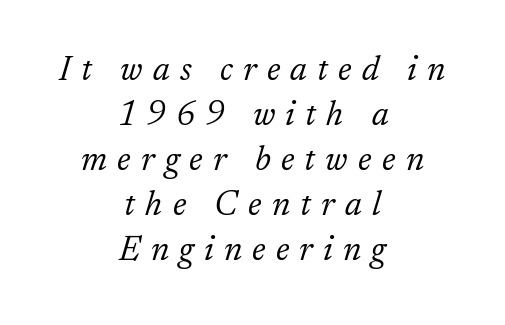
{"serif": "yes", "italic": "yes", "lean": "right", "slant_degrees": 17, "bold": "no", "weight": "light", "width": "normal", "stroke_contrast": "low", "x_height": "medium", "monospaced": "no", "underline": "no", "align": "center", "line_spacing": "normal", "line_spacing_ratio": 1.32, "letter_spacing": "wide", "letter_spacing_em": 0.3, "glyph_px": 34}
